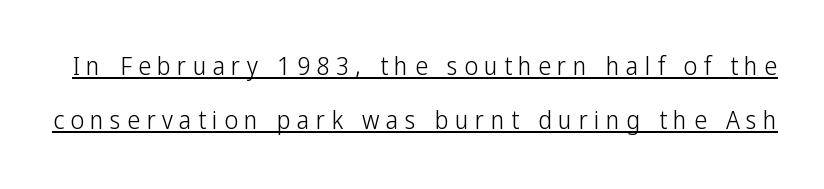
The image shows 26 px text type, upright; set loose line spacing (2.09x), unusually wide letter spacing (+0.24 em), underlined.
